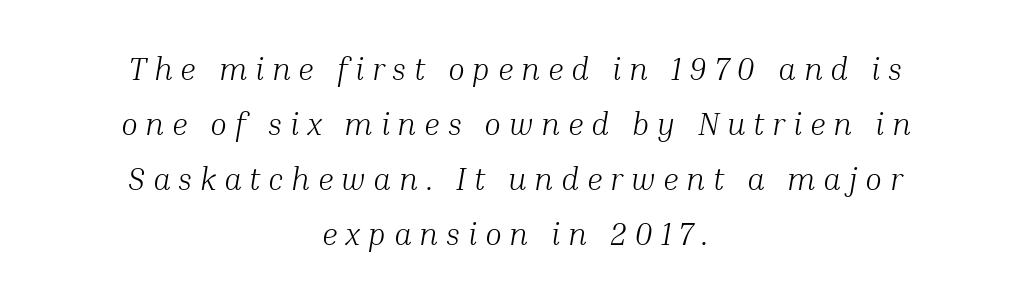
The image shows 31 px light serif type, italic (leaning right); set centered, line spacing 1.77x, unusually wide letter spacing (+0.25 em), not underlined; medium stroke contrast and a medium x-height.
